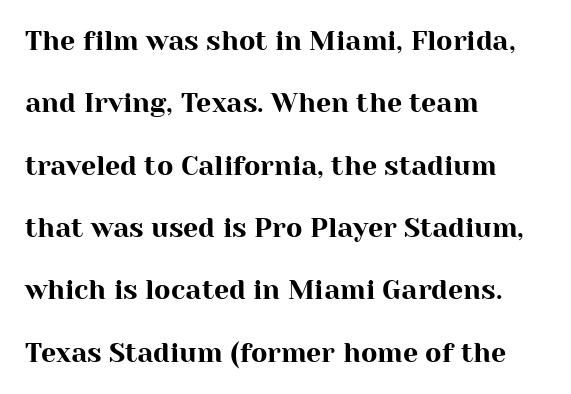
{"italic": "no", "underline": "no", "align": "left", "line_spacing": "loose", "line_spacing_ratio": 2.31, "letter_spacing": "normal", "letter_spacing_em": 0.0, "glyph_px": 27}
